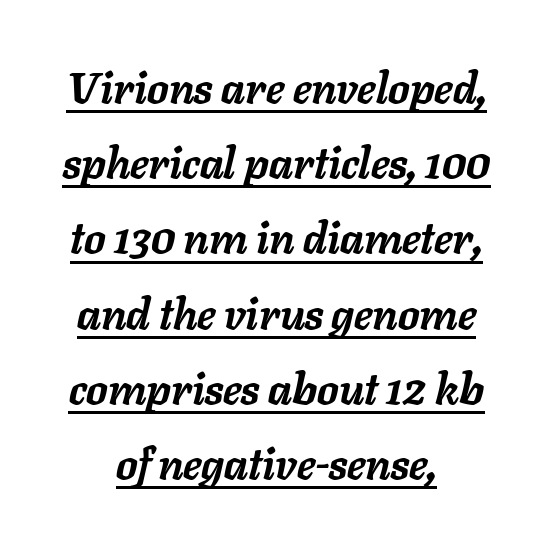
Q: Is the text bold? A: Yes.
Q: Is the text italic (slanted)? A: Yes, it leans right by about 11 degrees.
Q: Is the text underlined? A: Yes.
Q: Is the spacing between letters normal or unusually wide? A: Normal.
Q: Width (condensed, normal, or wide)? A: Normal.
Q: Stroke contrast? A: Low.
Q: x-height? A: Medium.
Q: Monospaced? A: No.
